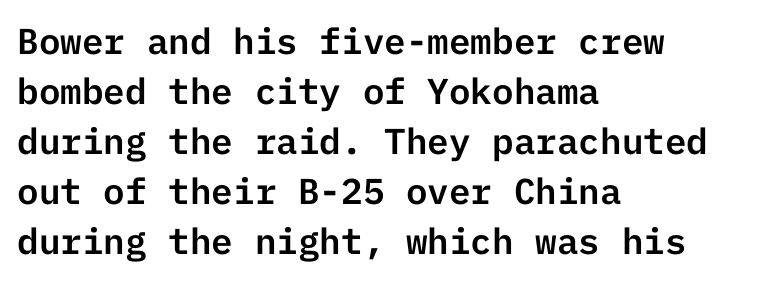
The designer went with a sans here, leaving each stem footless. This sample is left-justified, so line endings fall wherever the words run out. Characters remain perfectly vertical along every line. The letterforms sit shoulder to shoulder at normal distance.
